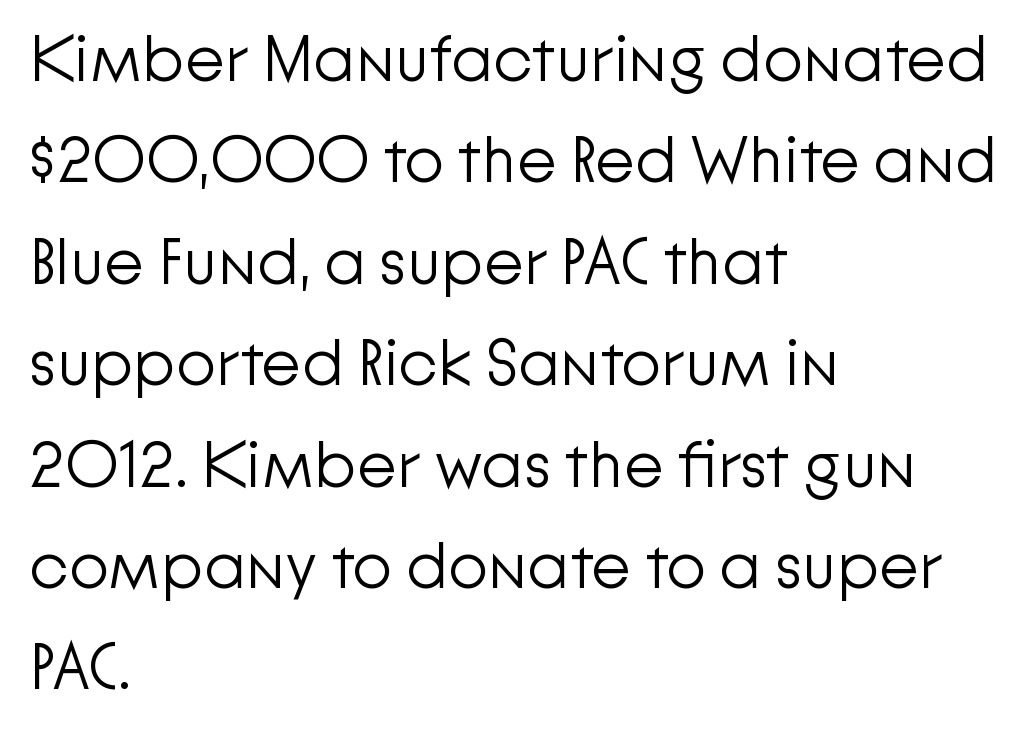
The image shows 65 px light sans-serif type, upright; set left-aligned, normal line spacing (1.56x), normal letter spacing, not underlined; low stroke contrast and a medium x-height.
